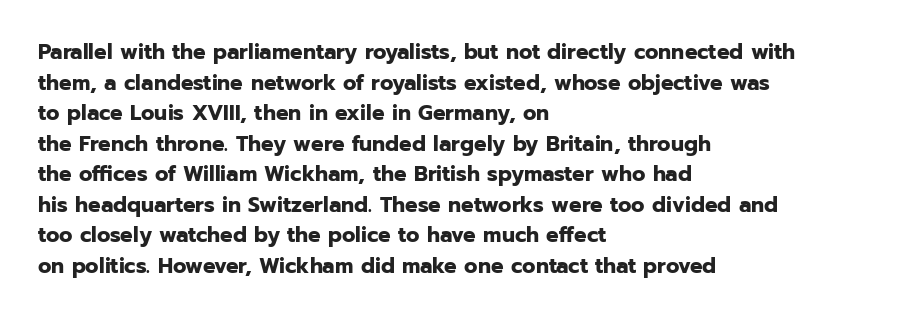
{"italic": "no", "bold": "yes", "underline": "no", "align": "left", "line_spacing": "normal", "line_spacing_ratio": 1.39, "letter_spacing": "normal", "letter_spacing_em": 0.0, "glyph_px": 22}
